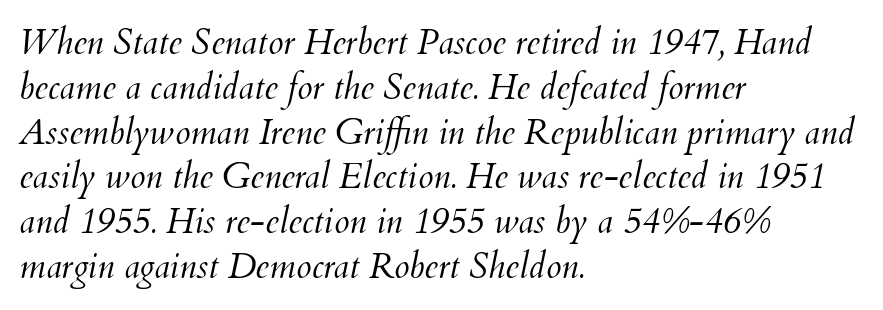
Vertical spacing — default. The axis of the letterforms is tilted away from vertical. The strokes carry an ordinary text weight at most. These lines are set flush left with a ragged right edge.
